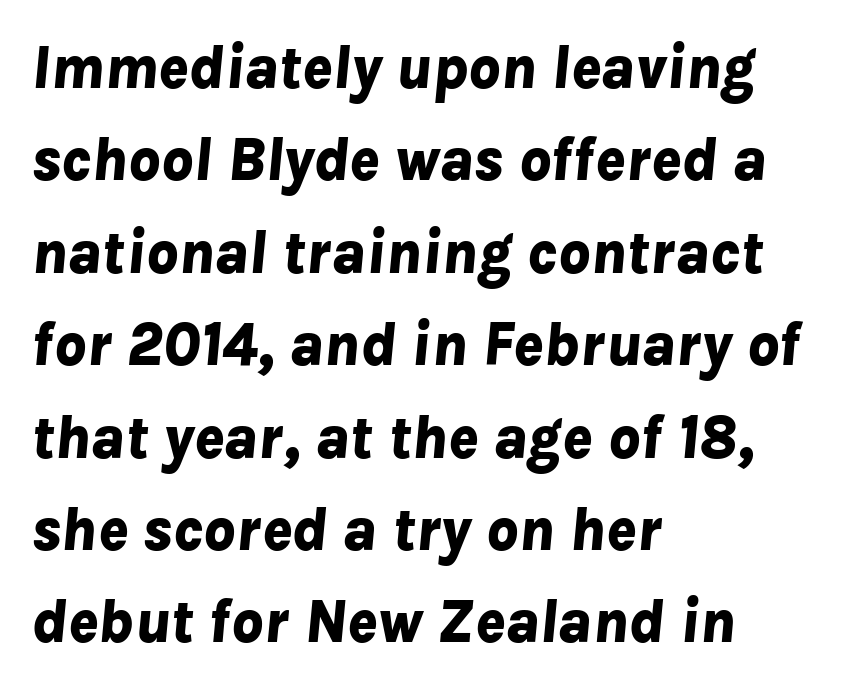
The image shows 62 px bold type, italic (leaning right); set left-aligned, normal line spacing (1.49x), normal letter spacing, not underlined; low stroke contrast and a medium x-height.
